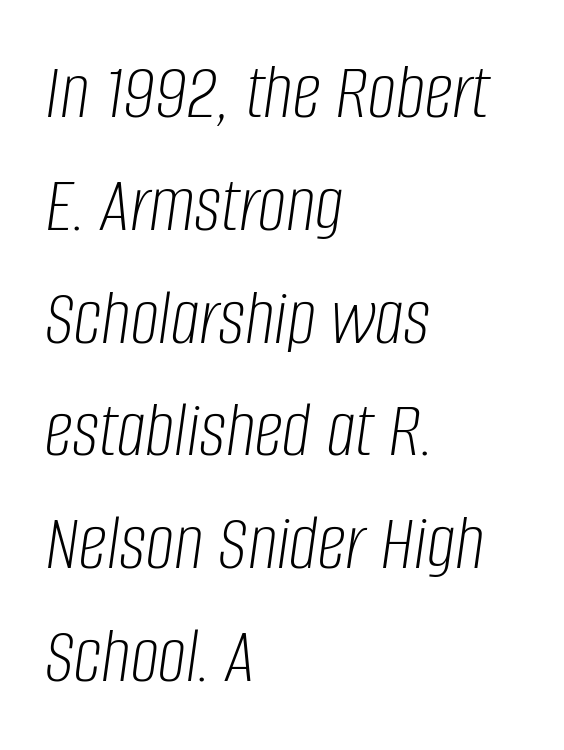
Q: Is the text bold? A: No.
Q: Is the text italic (slanted)? A: Yes, it leans right by about 8 degrees.
Q: Is the text underlined? A: No.
Q: How is the paragraph aligned? A: Left-aligned.
Q: Is the spacing between letters normal or unusually wide? A: Normal.
Q: Is the spacing between lines tight, normal or loose? A: Normal.
Q: Width (condensed, normal, or wide)? A: Condensed.
Q: Stroke contrast? A: Low.
Q: x-height? A: Large.
Q: Monospaced? A: No.
